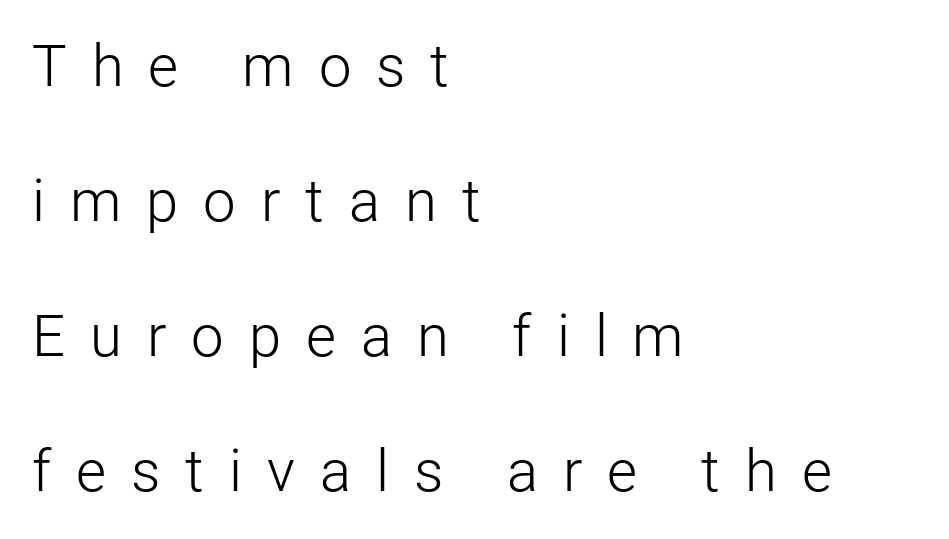
Only glyphs here, with clear space below each row. This sample has the flowing, uneven cadence of proportional lettering. Each stroke keeps to a modest, everyday thickness or less. The lettering stays uniformly vertical, giving the passage a roman look.
